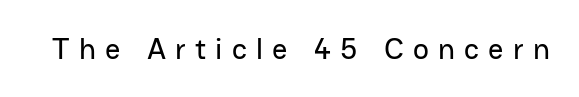
The image shows 30 px sans-serif type, upright; set unusually wide letter spacing (+0.31 em), not underlined; low stroke contrast and a medium x-height.
